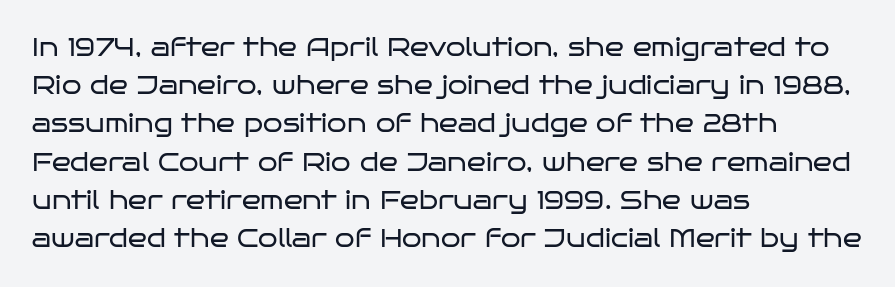
The image shows 25 px text type, upright; set left-aligned, normal line spacing (1.53x), normal letter spacing, not underlined.
